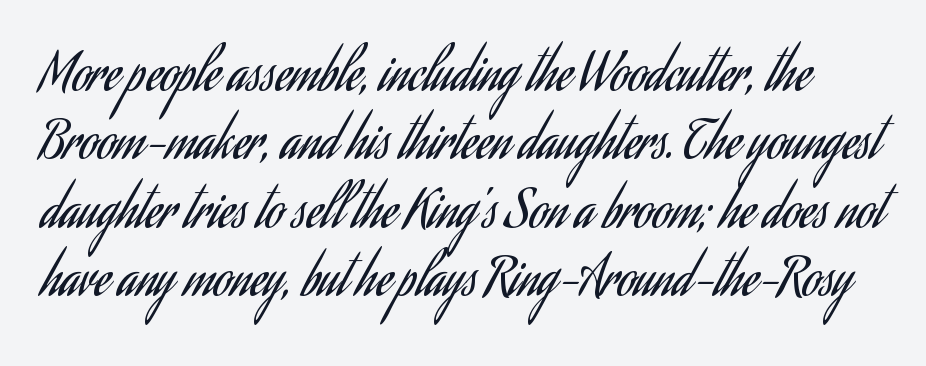
{"serif": "no", "bold": "no", "weight": "regular", "width": "condensed", "stroke_contrast": "low", "x_height": "small", "monospaced": "no", "underline": "no", "line_spacing": "normal", "line_spacing_ratio": 1.34, "letter_spacing": "normal", "letter_spacing_em": 0.0, "glyph_px": 51}
